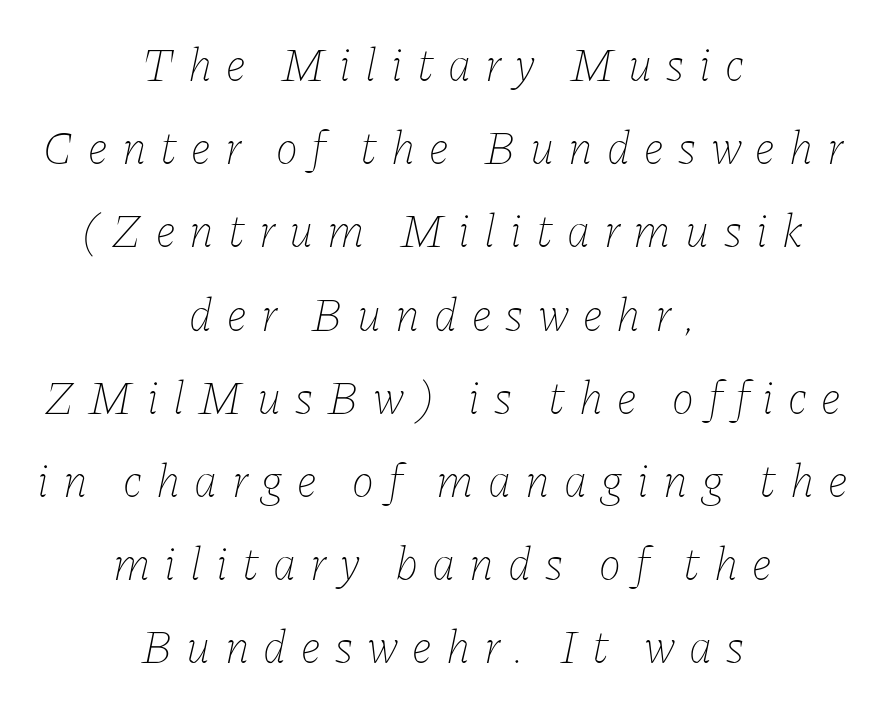
Q: Is the text bold? A: No.
Q: Is the text italic (slanted)? A: Yes, it leans right by about 11 degrees.
Q: Is the text underlined? A: No.
Q: How is the paragraph aligned? A: Centered.
Q: Is the spacing between letters normal or unusually wide? A: Unusually wide.
Q: Width (condensed, normal, or wide)? A: Normal.
Q: Stroke contrast? A: Low.
Q: x-height? A: Medium.
Q: Monospaced? A: No.
